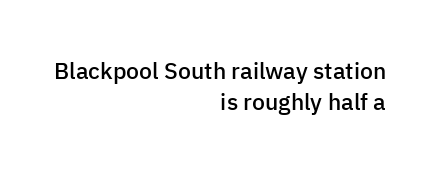
The area under the type is left untouched. Reading down the column, the eye jumps a familiar distance to each next line. Does the copy run flush right? Yes — the right margin is perfectly even. The font's upright variant was chosen for this text.
